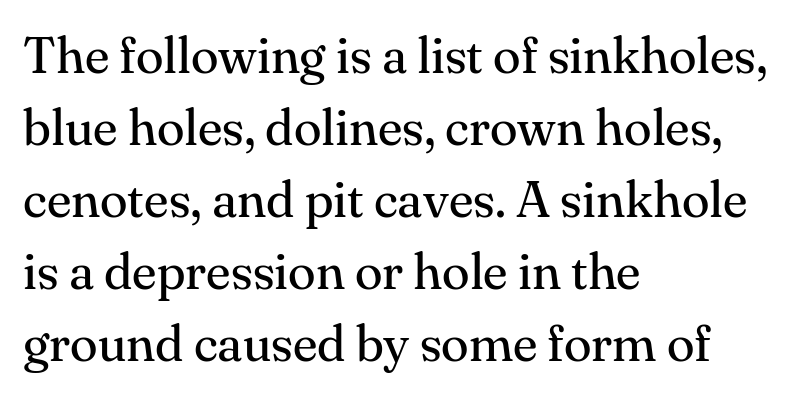
Q: Is the text bold? A: No.
Q: Is the text italic (slanted)? A: No, it is upright.
Q: Is the typeface a serif or a sans-serif typeface? A: Serif.
Q: Is the text underlined? A: No.
Q: How is the paragraph aligned? A: Left-aligned.
Q: Is the spacing between letters normal or unusually wide? A: Normal.
Q: Is the spacing between lines tight, normal or loose? A: Normal.
Q: Width (condensed, normal, or wide)? A: Normal.
Q: Stroke contrast? A: Medium.
Q: x-height? A: Small.
Q: Monospaced? A: No.
